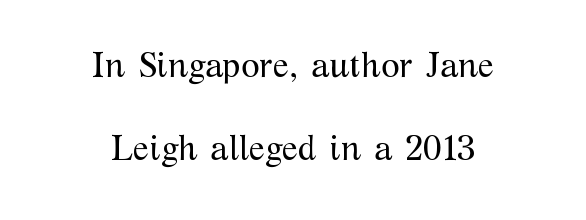
The image shows 34 px regular-weight serif type, upright; set centered, loose line spacing (2.44x), normal letter spacing, not underlined; medium stroke contrast and a medium x-height.
